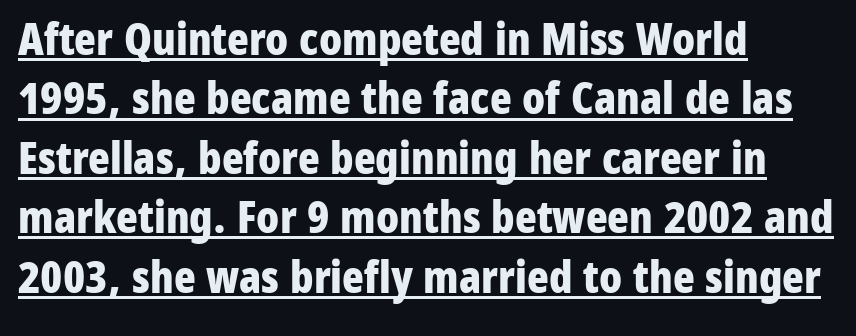
Q: Is the text bold? A: Yes.
Q: Is the text italic (slanted)? A: No, it is upright.
Q: Is the typeface a serif or a sans-serif typeface? A: Sans-serif.
Q: Is the text underlined? A: Yes.
Q: How is the paragraph aligned? A: Left-aligned.
Q: Is the spacing between letters normal or unusually wide? A: Normal.
Q: Is the spacing between lines tight, normal or loose? A: Normal.
Q: Width (condensed, normal, or wide)? A: Condensed.
Q: Stroke contrast? A: Low.
Q: x-height? A: Medium.
Q: Monospaced? A: No.
